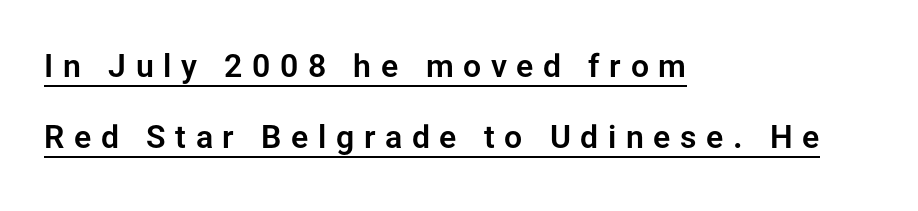
Q: Is the text italic (slanted)? A: No, it is upright.
Q: Is the typeface a serif or a sans-serif typeface? A: Sans-serif.
Q: Is the text underlined? A: Yes.
Q: How is the paragraph aligned? A: Left-aligned.
Q: Is the spacing between letters normal or unusually wide? A: Unusually wide.
Q: Is the spacing between lines tight, normal or loose? A: Loose.
Q: Width (condensed, normal, or wide)? A: Normal.
Q: Stroke contrast? A: Low.
Q: x-height? A: Medium.
Q: Monospaced? A: No.
